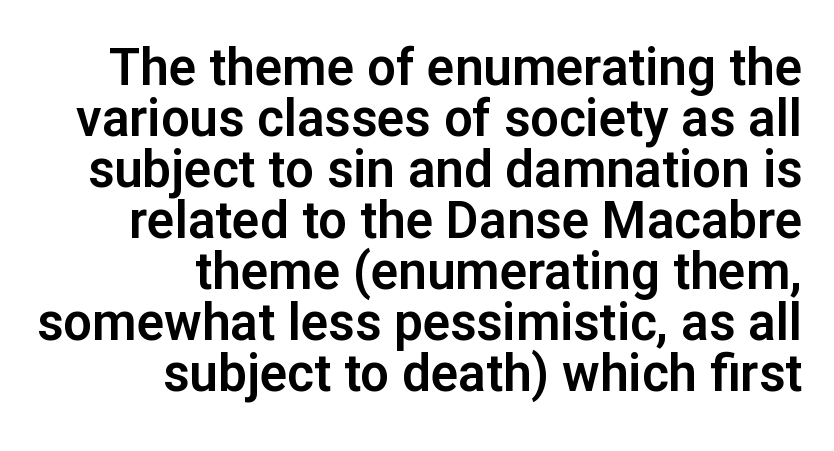
Q: Is the text italic (slanted)? A: No, it is upright.
Q: Is the typeface a serif or a sans-serif typeface? A: Sans-serif.
Q: Is the text underlined? A: No.
Q: How is the paragraph aligned? A: Right-aligned.
Q: Is the spacing between letters normal or unusually wide? A: Normal.
Q: Is the spacing between lines tight, normal or loose? A: Tight.
Q: Width (condensed, normal, or wide)? A: Normal.
Q: Stroke contrast? A: Low.
Q: x-height? A: Medium.
Q: Monospaced? A: No.
